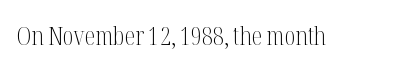
Q: Is the text bold? A: No.
Q: Is the text italic (slanted)? A: No, it is upright.
Q: Is the text underlined? A: No.
Q: Is the spacing between letters normal or unusually wide? A: Normal.
